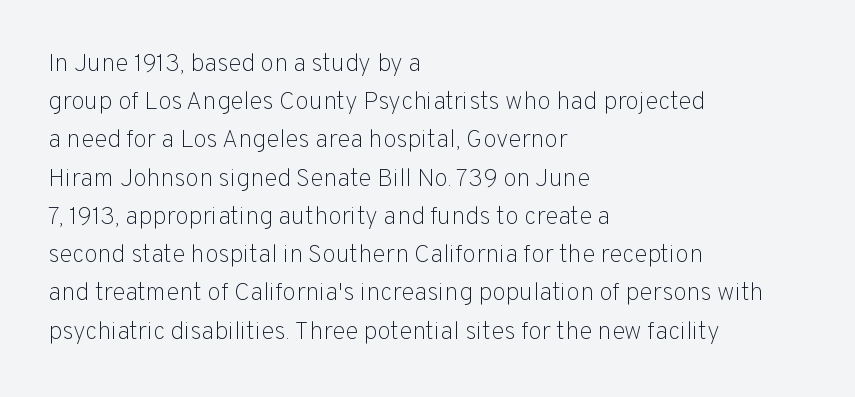
{"italic": "no", "bold": "no", "underline": "no", "align": "left", "line_spacing": "normal", "line_spacing_ratio": 1.53, "letter_spacing": "normal", "letter_spacing_em": 0.0, "glyph_px": 25}
